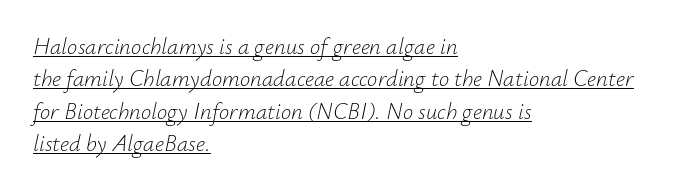
{"italic": "yes", "lean": "right", "slant_degrees": 12, "bold": "no", "underline": "yes", "align": "left", "line_spacing": "normal", "line_spacing_ratio": 1.41, "letter_spacing": "normal", "letter_spacing_em": 0.0, "glyph_px": 23}
